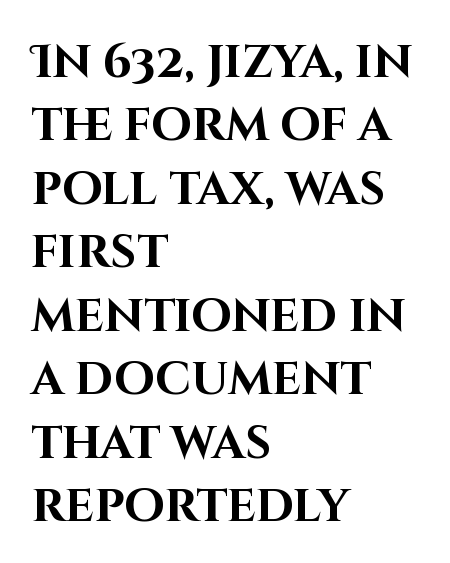
{"serif": "no", "italic": "no", "bold": "yes", "weight": "bold", "width": "normal", "stroke_contrast": "high", "x_height": "large", "monospaced": "no", "underline": "no", "align": "left", "line_spacing": "normal", "line_spacing_ratio": 1.38, "letter_spacing": "normal", "letter_spacing_em": 0.0, "glyph_px": 46}
